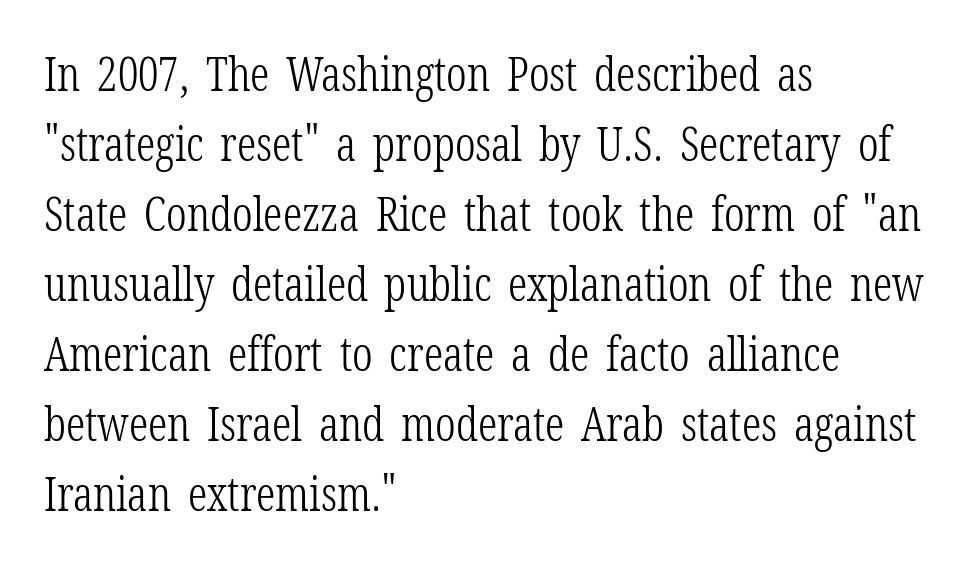
The image shows 47 px light, condensed serif type, upright; set left-aligned, normal line spacing (1.49x), normal letter spacing, not underlined; low stroke contrast and a medium x-height.
